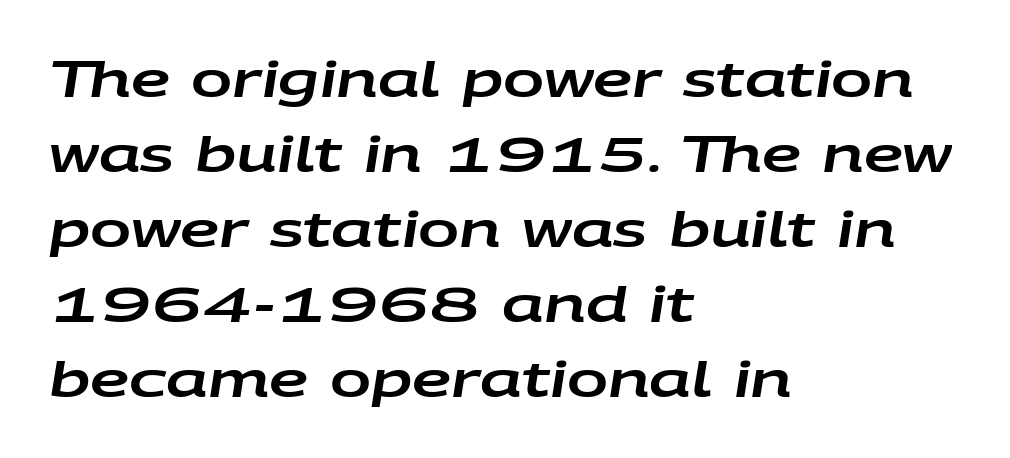
The image shows 49 px wide type, italic (leaning right); set left-aligned, normal line spacing (1.53x), normal letter spacing, not underlined; low stroke contrast and a large x-height.
